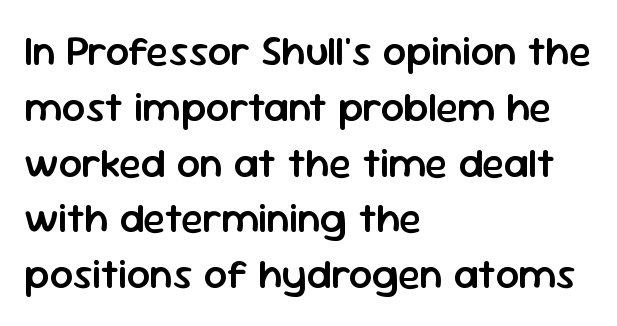
The type is set solid horizontally, with unmodified tracking. Does the copy run flush right? No — it runs flush left. Varying glyph widths throughout — classic text-font behaviour. Italic: no, the glyphs are upright roman. The glyphs are unaccompanied by any horizontal stroke below them. Stroke thickness is moderately raised; the sample reads as semibold.
